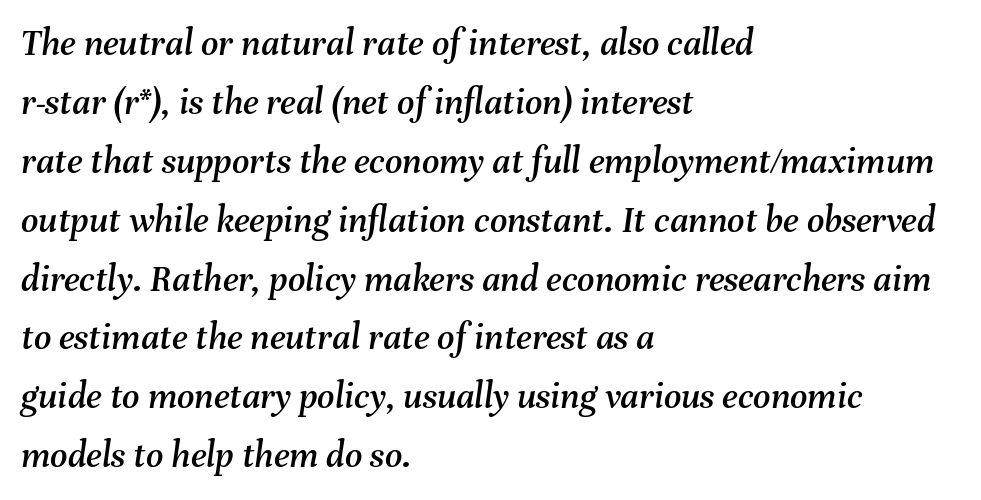
Q: Is the text italic (slanted)? A: Yes, it leans right by about 8 degrees.
Q: Is the text underlined? A: No.
Q: How is the paragraph aligned? A: Left-aligned.
Q: Is the spacing between letters normal or unusually wide? A: Normal.
Q: Is the spacing between lines tight, normal or loose? A: Normal.
Q: Width (condensed, normal, or wide)? A: Normal.
Q: Stroke contrast? A: Medium.
Q: x-height? A: Medium.
Q: Monospaced? A: No.
